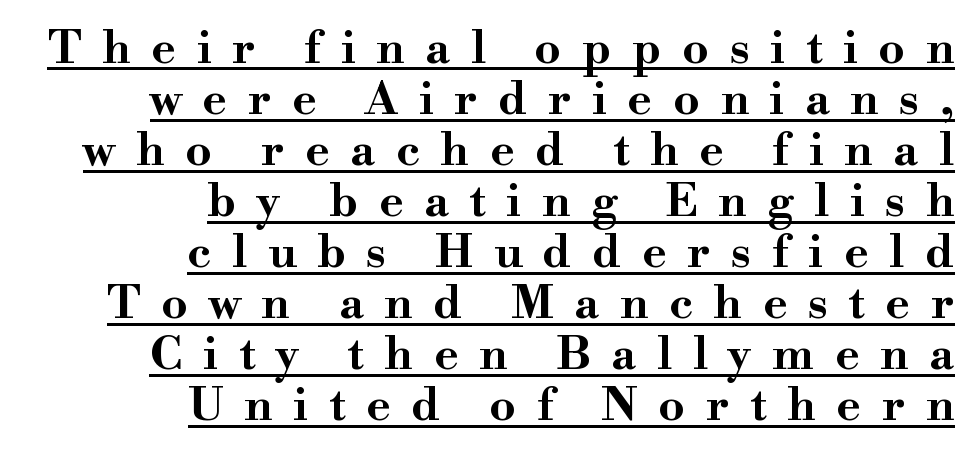
The image shows 46 px bold, wide serif type, upright; set right-aligned, tight line spacing (1.11x), unusually wide letter spacing (+0.45 em), underlined; high stroke contrast and a small x-height.
